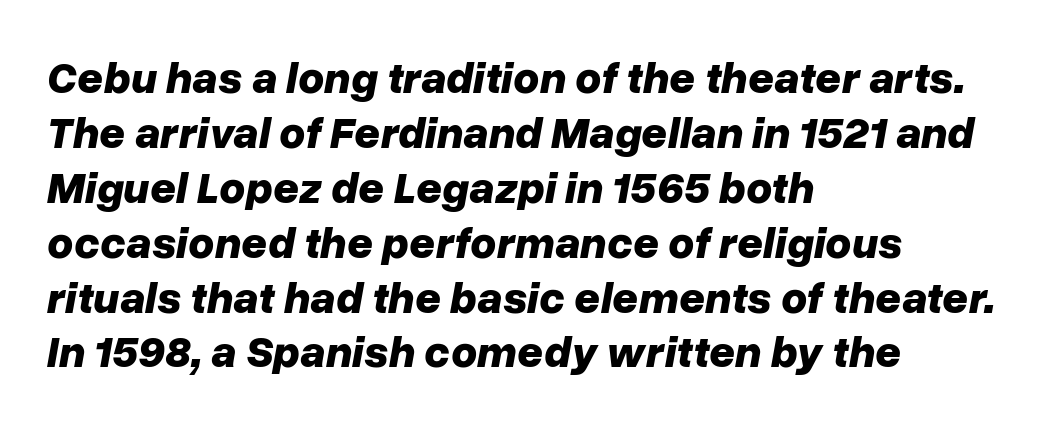
Q: Is the text bold? A: Yes.
Q: Is the text italic (slanted)? A: Yes, it leans right by about 10 degrees.
Q: Is the text underlined? A: No.
Q: How is the paragraph aligned? A: Left-aligned.
Q: Is the spacing between letters normal or unusually wide? A: Normal.
Q: Width (condensed, normal, or wide)? A: Normal.
Q: Stroke contrast? A: Low.
Q: x-height? A: Medium.
Q: Monospaced? A: No.
